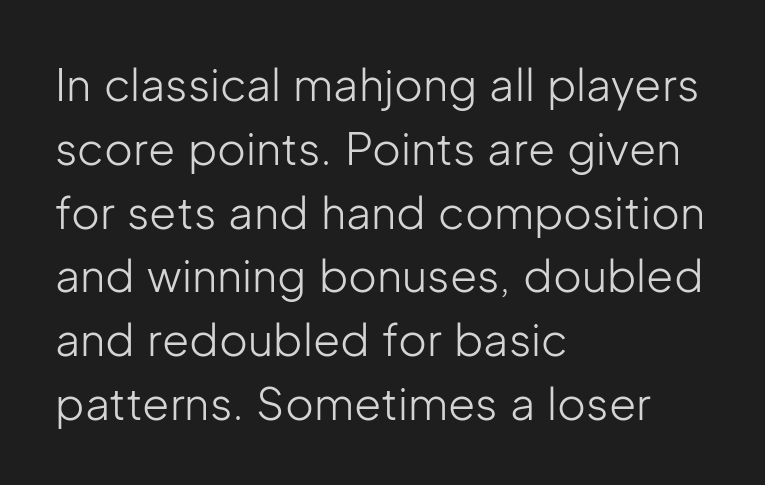
Q: Is the text bold? A: No.
Q: Is the text italic (slanted)? A: No, it is upright.
Q: Is the typeface a serif or a sans-serif typeface? A: Sans-serif.
Q: Is the text underlined? A: No.
Q: How is the paragraph aligned? A: Left-aligned.
Q: Is the spacing between letters normal or unusually wide? A: Normal.
Q: Is the spacing between lines tight, normal or loose? A: Normal.
Q: Width (condensed, normal, or wide)? A: Normal.
Q: Stroke contrast? A: Low.
Q: x-height? A: Medium.
Q: Monospaced? A: No.
